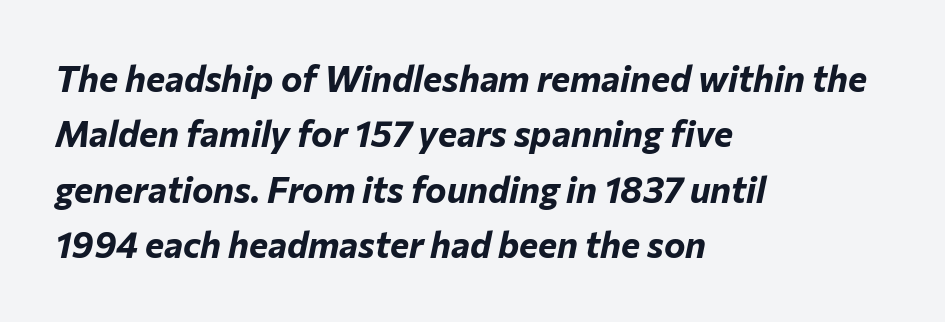
Q: Is the text bold? A: Yes.
Q: Is the text italic (slanted)? A: Yes, it leans right by about 12 degrees.
Q: Is the text underlined? A: No.
Q: How is the paragraph aligned? A: Left-aligned.
Q: Is the spacing between letters normal or unusually wide? A: Normal.
Q: Is the spacing between lines tight, normal or loose? A: Normal.
Q: Width (condensed, normal, or wide)? A: Normal.
Q: Stroke contrast? A: Low.
Q: x-height? A: Medium.
Q: Monospaced? A: No.
